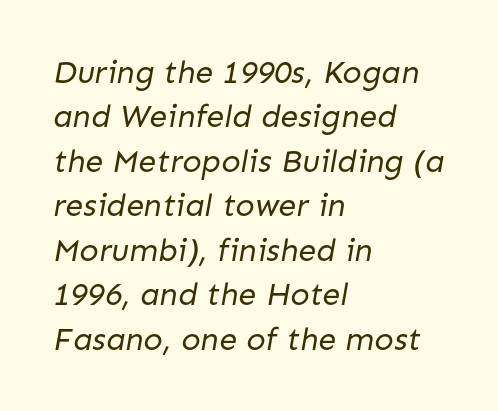
Letters rest on an invisible, unmarked baseline. Observe the absence of serifs on each vertical stroke in this sample. The typesetter chose a ragged-right arrangement here. Stroke thickness stays within the range of a standard reading face or lighter. Varying glyph widths throughout — classic text-font behaviour. The designer left line spacing at the default.
